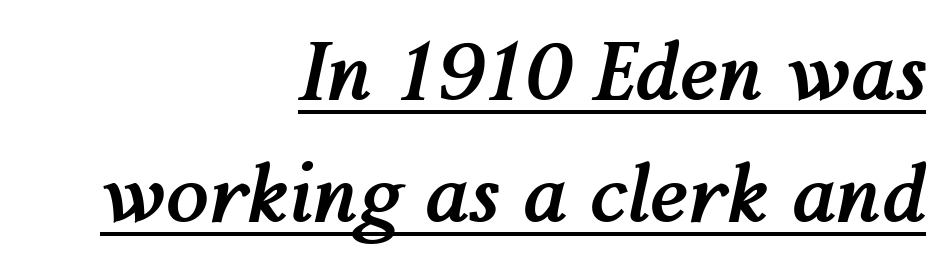
You can tell it's italic because the verticals aren't actually vertical. Evenly set lines give the paragraph a standard silhouette. Decoration check: the copy is underlined. A typesetter would call this proportional, since set widths differ per character.
